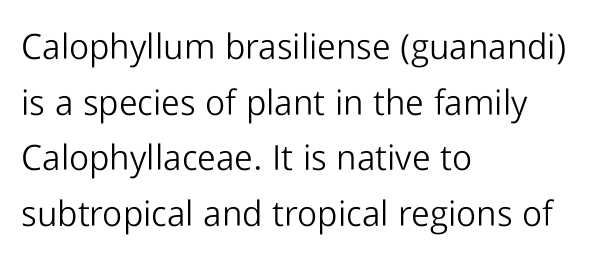
Check under the words: just untouched page. Stroke terminals: plain, sans-serif. Characters follow at the spacing the type designer built in. Stems here are at most as thick as an everyday book face.
